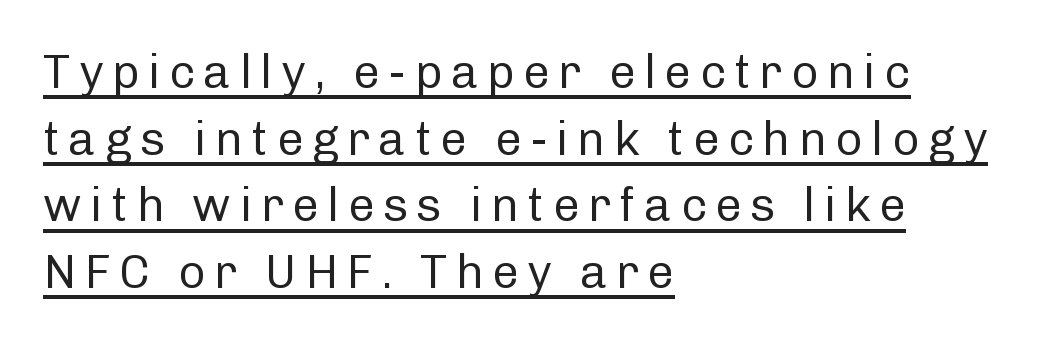
{"serif": "no", "italic": "no", "bold": "no", "weight": "regular", "width": "normal", "stroke_contrast": "low", "x_height": "medium", "monospaced": "no", "underline": "yes", "align": "left", "line_spacing": "normal", "line_spacing_ratio": 1.42, "glyph_px": 47}
